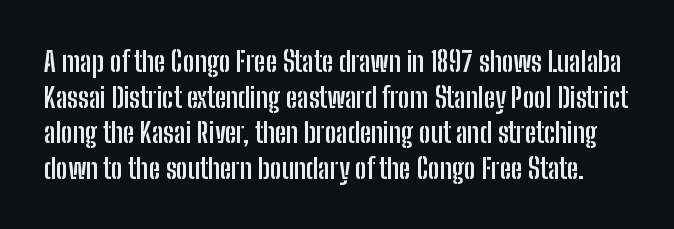
{"serif": "no", "italic": "no", "bold": "yes", "weight": "semibold", "width": "condensed", "stroke_contrast": "low", "x_height": "medium", "monospaced": "no", "underline": "no", "line_spacing": "normal", "line_spacing_ratio": 1.27, "letter_spacing": "normal", "letter_spacing_em": 0.0, "glyph_px": 28}
